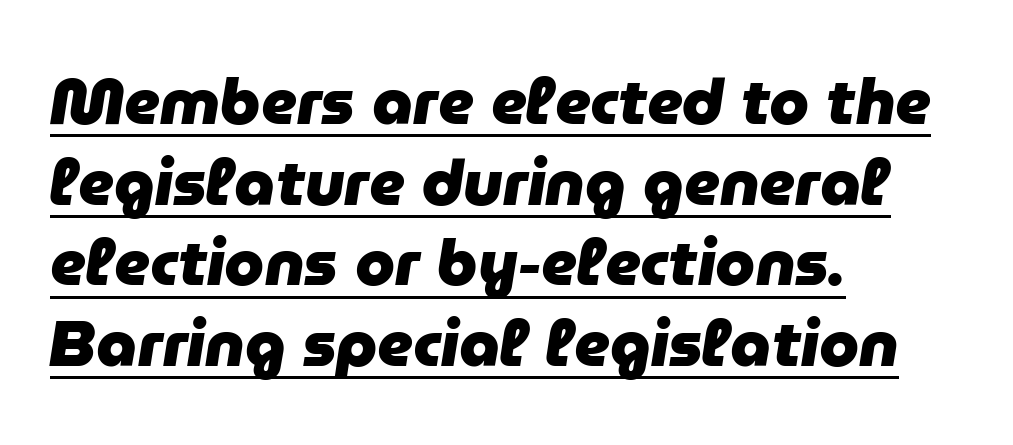
{"italic": "yes", "lean": "right", "slant_degrees": 9, "bold": "yes", "weight": "heavy", "width": "normal", "stroke_contrast": "low", "x_height": "medium", "monospaced": "no", "underline": "yes", "align": "left", "line_spacing": "normal", "line_spacing_ratio": 1.26, "letter_spacing": "normal", "letter_spacing_em": 0.0, "glyph_px": 64}
